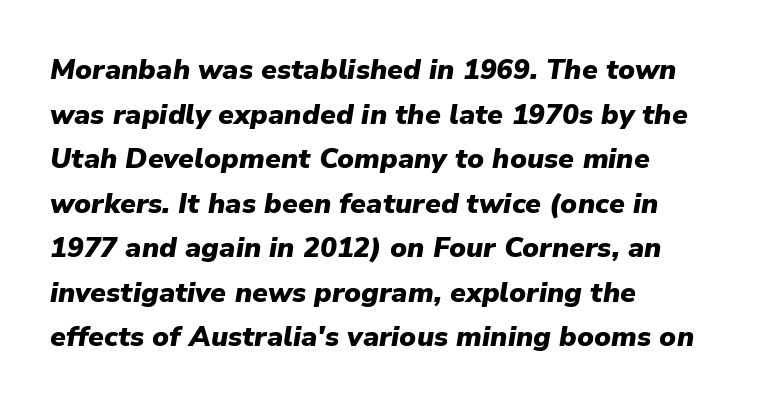
Yep, that's italic — everything's leaning. Glyph-to-glyph distance matches everyday printed text. A typesetter would call this leading conventional body-copy spacing. Only glyphs here, with clear space below each row. The face used here is proportionally spaced, like ordinary book or web type.
